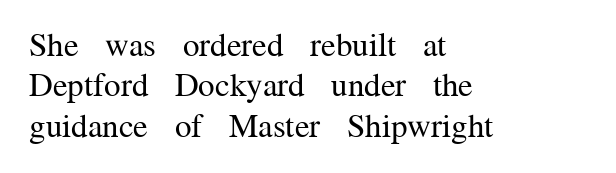
Descenders hang freely into open space. Vertical stems look standard width or narrower in stroke. The letters advance in unequal steps, a hallmark of proportional type. Short and long lines alike share a common starting point at left. Does extra space separate the letters? No, they use regular spacing.
